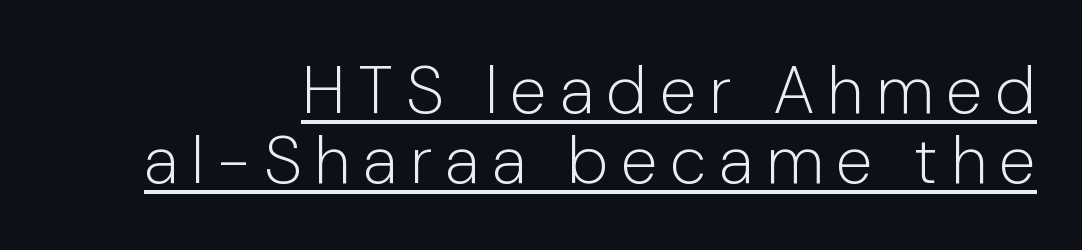
Q: Is the text bold? A: No.
Q: Is the text italic (slanted)? A: No, it is upright.
Q: Is the typeface a serif or a sans-serif typeface? A: Sans-serif.
Q: Is the text underlined? A: Yes.
Q: Is the spacing between lines tight, normal or loose? A: Tight.
Q: Width (condensed, normal, or wide)? A: Normal.
Q: Stroke contrast? A: Low.
Q: x-height? A: Medium.
Q: Monospaced? A: No.
